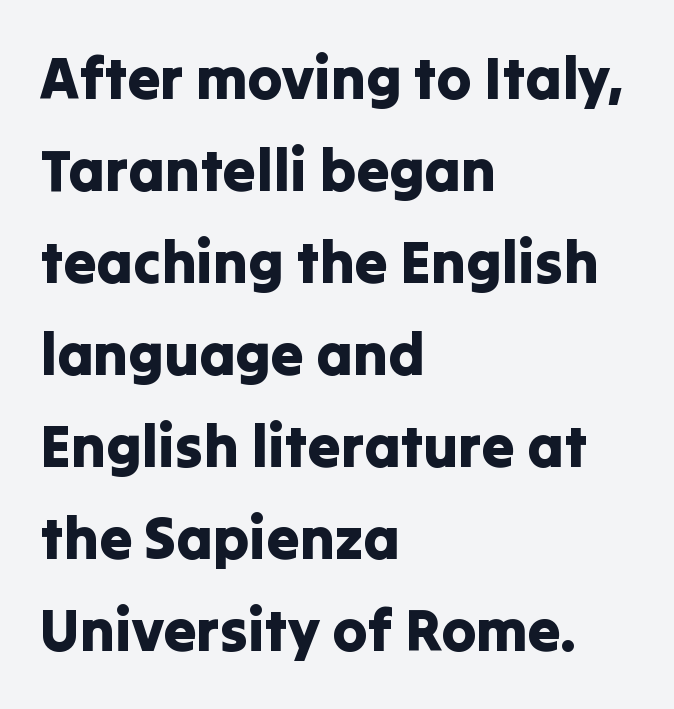
The lettering stays uniformly vertical, giving the passage a roman look. The passage shown stacks its lines at a standard gap. Underlining? Definitely not there. The typesetter chose a ragged-right arrangement here. Here the glyphs are tracked normally, forming tight word shapes. The rendering shows plain stroke endings on the letterforms — a sans-serif design.
